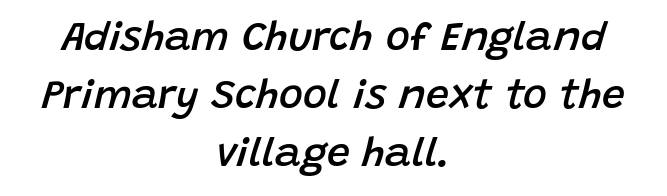
{"italic": "yes", "lean": "right", "slant_degrees": 15, "bold": "semi", "weight": "semibold", "width": "normal", "stroke_contrast": "low", "x_height": "large", "monospaced": "no", "underline": "no", "align": "center", "line_spacing": "normal", "line_spacing_ratio": 1.41, "letter_spacing": "normal", "letter_spacing_em": 0.0, "glyph_px": 41}
